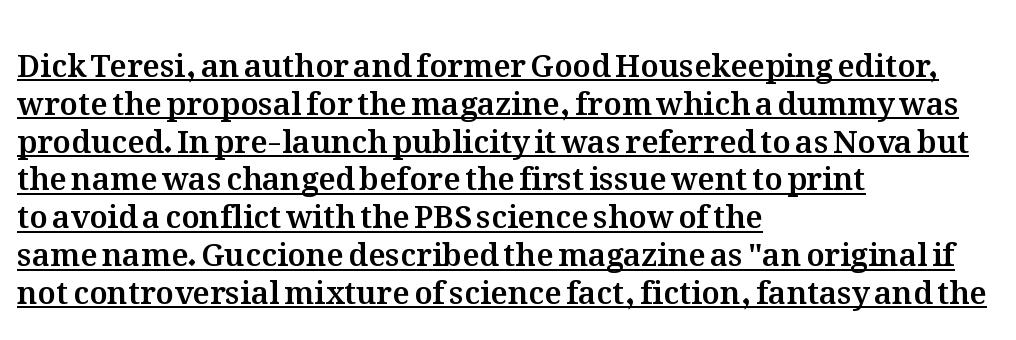
The image shows 31 px text type, upright; set left-aligned, line spacing 1.22x, normal letter spacing, underlined; medium stroke contrast and a medium x-height.
